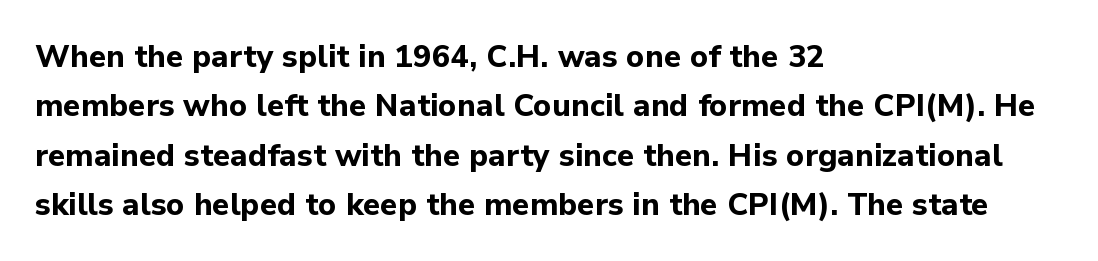
{"serif": "no", "italic": "no", "bold": "yes", "weight": "bold", "width": "normal", "stroke_contrast": "low", "x_height": "medium", "monospaced": "no", "underline": "no", "align": "left", "line_spacing": "normal", "line_spacing_ratio": 1.59, "letter_spacing": "normal", "letter_spacing_em": 0.0, "glyph_px": 31}
